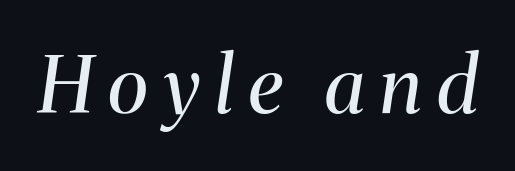
Q: Is the text bold? A: No.
Q: Is the text italic (slanted)? A: Yes, it leans right by about 8 degrees.
Q: Is the typeface a serif or a sans-serif typeface? A: Serif.
Q: Is the text underlined? A: No.
Q: Is the spacing between letters normal or unusually wide? A: Unusually wide.
Q: Width (condensed, normal, or wide)? A: Normal.
Q: Stroke contrast? A: Medium.
Q: x-height? A: Medium.
Q: Monospaced? A: No.
